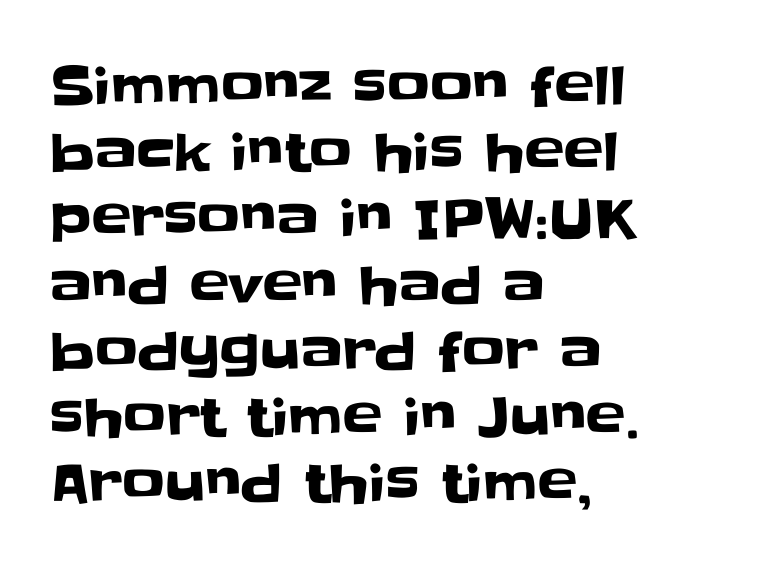
{"serif": "no", "italic": "no", "width": "normal", "stroke_contrast": "low", "x_height": "large", "monospaced": "no", "underline": "no", "align": "left", "line_spacing": "normal", "line_spacing_ratio": 1.25, "letter_spacing": "normal", "letter_spacing_em": 0.0, "glyph_px": 53}
